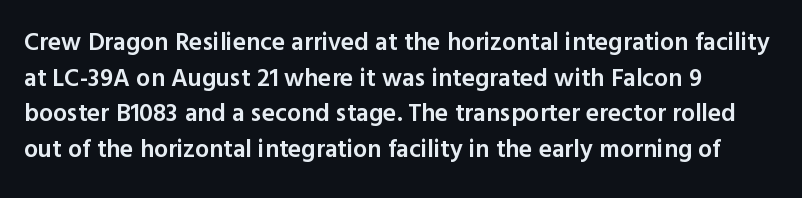
The vertical gap from one line to the next is medium. Which margin do the lines hug? The left one — the right edge is uneven. If you drew a line through each stem, it would be perfectly vertical. Has an underline been added? It has not.
